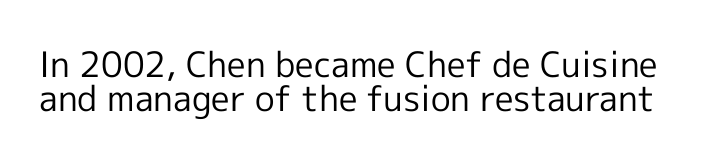
Q: Is the text bold? A: No.
Q: Is the text italic (slanted)? A: No, it is upright.
Q: Is the typeface a serif or a sans-serif typeface? A: Sans-serif.
Q: Is the text underlined? A: No.
Q: Is the spacing between letters normal or unusually wide? A: Normal.
Q: Is the spacing between lines tight, normal or loose? A: Tight.
Q: Width (condensed, normal, or wide)? A: Normal.
Q: x-height? A: Medium.
Q: Monospaced? A: No.
